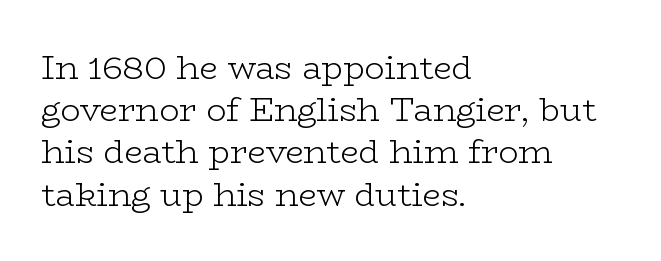
Q: Is the text bold? A: No.
Q: Is the text italic (slanted)? A: No, it is upright.
Q: Is the typeface a serif or a sans-serif typeface? A: Serif.
Q: Is the text underlined? A: No.
Q: How is the paragraph aligned? A: Left-aligned.
Q: Is the spacing between letters normal or unusually wide? A: Normal.
Q: Is the spacing between lines tight, normal or loose? A: Normal.
Q: Width (condensed, normal, or wide)? A: Wide.
Q: Stroke contrast? A: Low.
Q: x-height? A: Medium.
Q: Monospaced? A: No.
